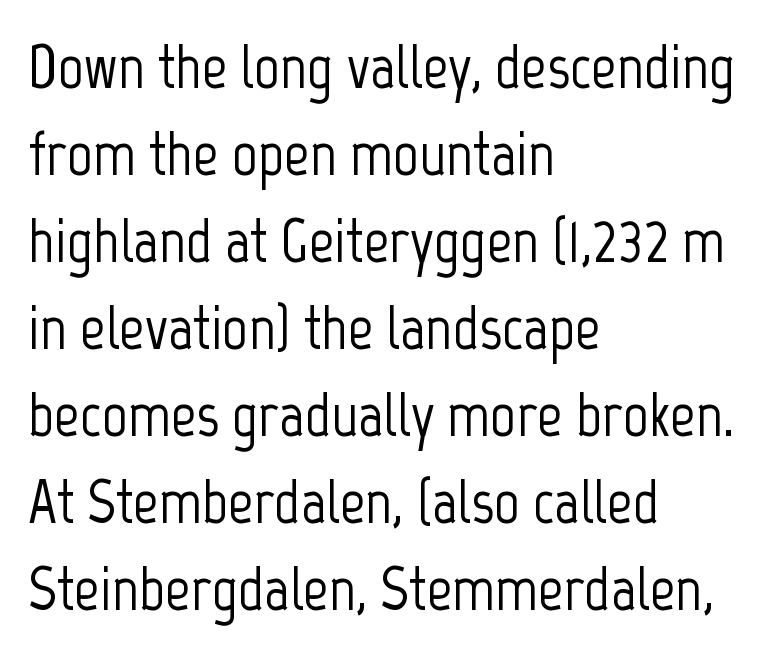
{"serif": "no", "italic": "no", "width": "condensed", "stroke_contrast": "low", "x_height": "medium", "monospaced": "no", "underline": "no", "align": "left", "line_spacing": "normal", "line_spacing_ratio": 1.38, "letter_spacing": "normal", "letter_spacing_em": 0.0, "glyph_px": 63}
